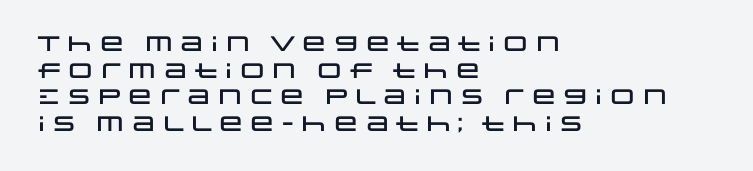
{"italic": "no", "underline": "no", "align": "left", "line_spacing": "normal", "line_spacing_ratio": 1.27, "letter_spacing": "normal", "letter_spacing_em": 0.0, "glyph_px": 21}
